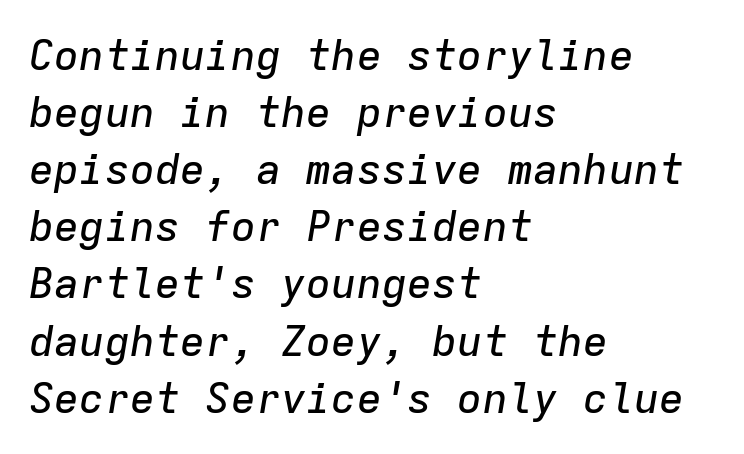
{"italic": "yes", "lean": "right", "slant_degrees": 9, "width": "normal", "stroke_contrast": "low", "x_height": "medium", "monospaced": "yes", "underline": "no", "align": "left", "line_spacing": "normal", "line_spacing_ratio": 1.36, "letter_spacing": "normal", "letter_spacing_em": 0.0, "glyph_px": 42}
